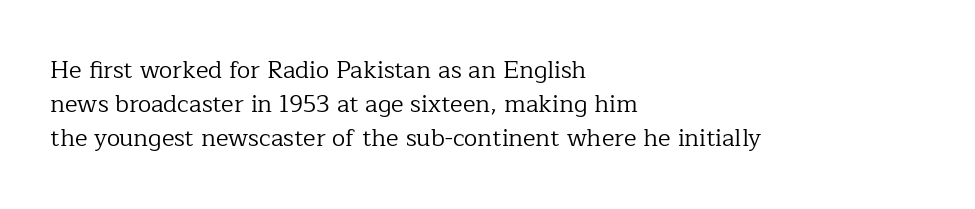
Just letters on the line, the space beneath them empty. The lines sit at an ordinary, default distance from one another. Reading down the block, your eye returns to a fixed left position each line. Think standard paragraph weight, or any step lighter than that.
